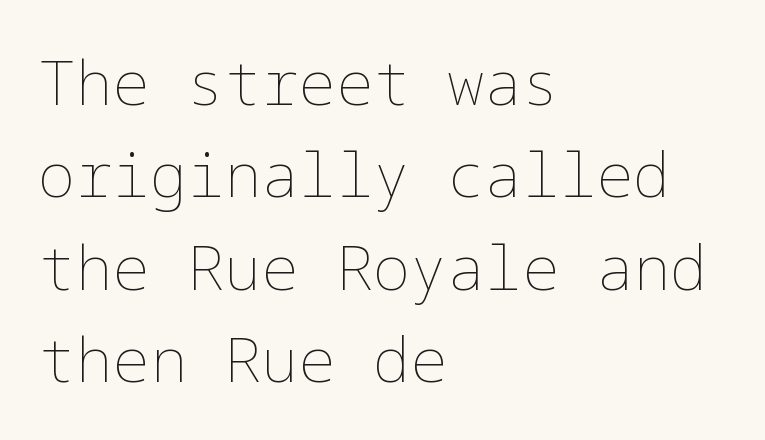
The image shows 62 px thin type, upright; set left-aligned, normal line spacing (1.49x), normal letter spacing, not underlined; low stroke contrast and a medium x-height.
